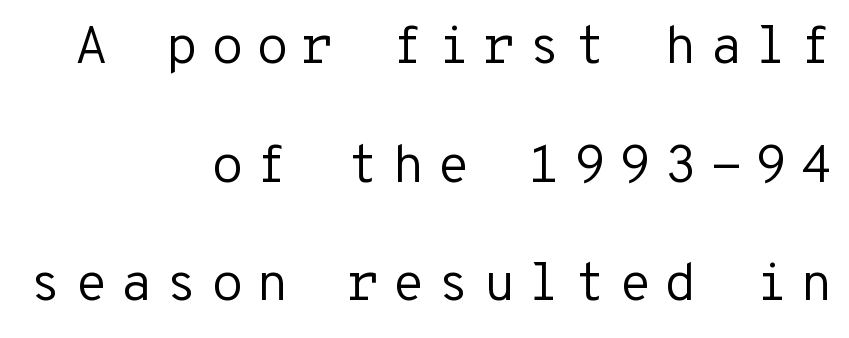
{"serif": "no", "italic": "no", "bold": "no", "weight": "regular", "width": "normal", "stroke_contrast": "low", "x_height": "medium", "monospaced": "yes", "underline": "no", "align": "right", "line_spacing": "loose", "line_spacing_ratio": 2.24, "letter_spacing": "wide", "letter_spacing_em": 0.24, "glyph_px": 53}
